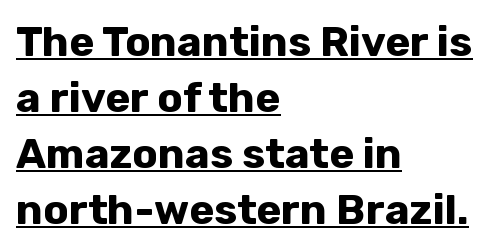
{"serif": "no", "italic": "no", "bold": "yes", "weight": "bold", "width": "normal", "stroke_contrast": "low", "x_height": "medium", "monospaced": "no", "underline": "yes", "align": "left", "line_spacing": "normal", "line_spacing_ratio": 1.33, "letter_spacing": "normal", "letter_spacing_em": 0.0, "glyph_px": 42}
